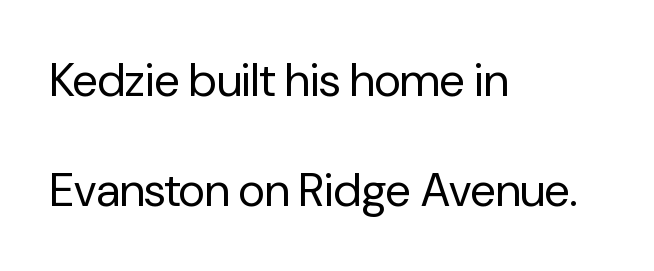
The image shows 46 px regular-weight sans-serif type, upright; set left-aligned, loose line spacing (2.39x), normal letter spacing, not underlined; low stroke contrast and a medium x-height.
